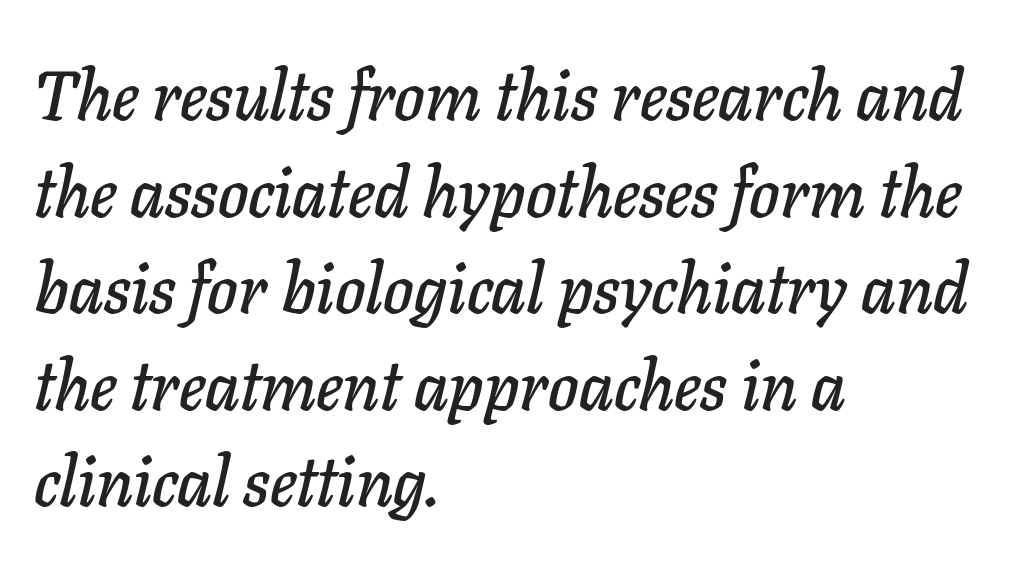
Q: Is the text italic (slanted)? A: Yes, it leans right by about 11 degrees.
Q: Is the text underlined? A: No.
Q: How is the paragraph aligned? A: Left-aligned.
Q: Is the spacing between letters normal or unusually wide? A: Normal.
Q: Is the spacing between lines tight, normal or loose? A: Normal.
Q: Width (condensed, normal, or wide)? A: Normal.
Q: Stroke contrast? A: Low.
Q: x-height? A: Medium.
Q: Monospaced? A: No.
